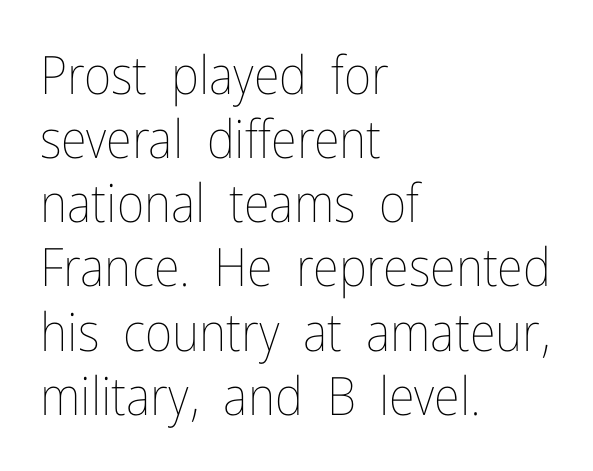
{"italic": "no", "bold": "no", "weight": "thin", "width": "condensed", "stroke_contrast": "low", "x_height": "medium", "monospaced": "no", "underline": "no", "align": "left", "line_spacing_ratio": 1.21, "letter_spacing": "normal", "letter_spacing_em": 0.0, "glyph_px": 53}
